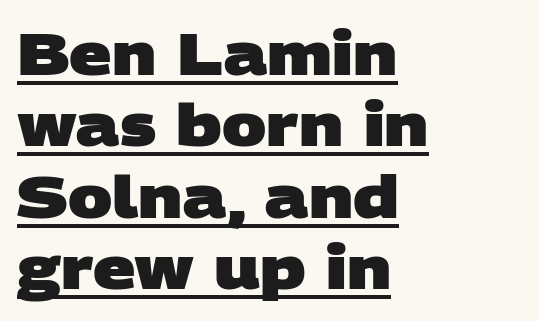
Each letter keeps its own natural width here, so spacing adapts to shape. Caption: standard tracking, unaltered. The setting favours the left margin, as ordinary paragraphs usually do. Notice how thick the strokes are: this is what a full bold looks like. Each letter's strokes conclude bluntly, with no projecting serifs.
